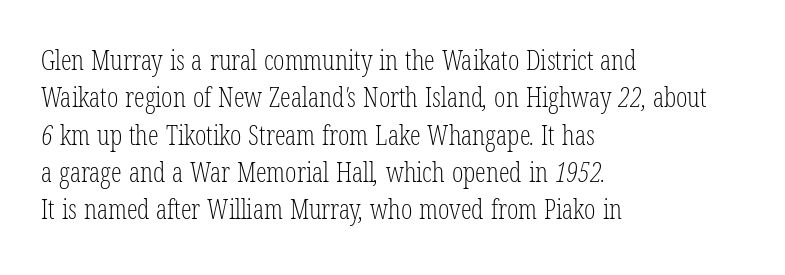
{"bold": "no", "underline": "no", "align": "left", "line_spacing": "normal", "line_spacing_ratio": 1.38, "letter_spacing": "normal", "letter_spacing_em": 0.0, "glyph_px": 27}
